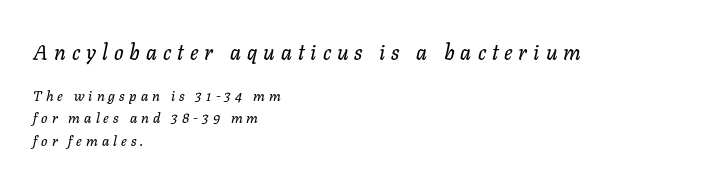
Q: Is the text italic (slanted)? A: Yes, it leans right by about 11 degrees.
Q: Is the text underlined? A: No.
Q: How is the paragraph aligned? A: Left-aligned.
Q: Is the spacing between letters normal or unusually wide? A: Unusually wide.
Q: Is the spacing between lines tight, normal or loose? A: Normal.
Q: Which block of text is set in a larger size, the first (top) or the second (bottom)? A: The first (top) one.
